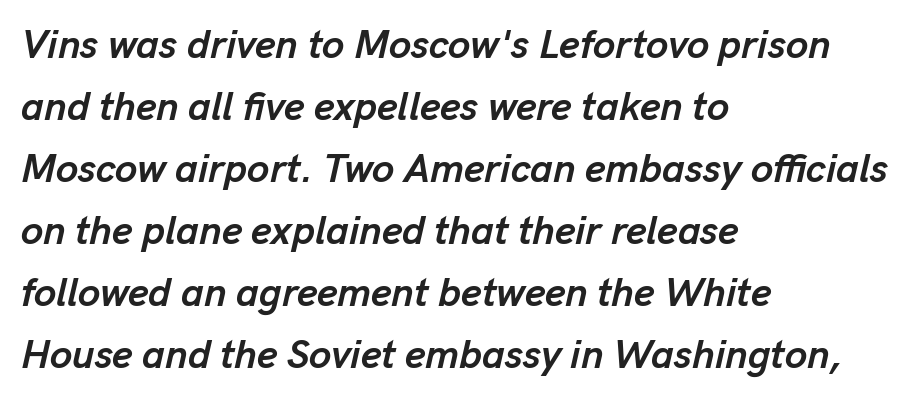
The image shows 40 px semibold type, italic (leaning right); set left-aligned, normal line spacing (1.55x), normal letter spacing, not underlined; low stroke contrast and a medium x-height.
